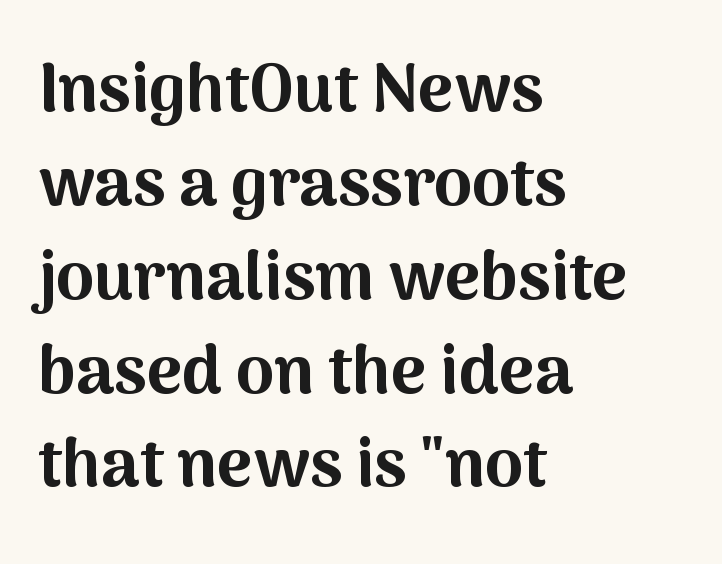
Q: Is the text bold? A: Yes.
Q: Is the text italic (slanted)? A: No, it is upright.
Q: Is the typeface a serif or a sans-serif typeface? A: Sans-serif.
Q: Is the text underlined? A: No.
Q: How is the paragraph aligned? A: Left-aligned.
Q: Is the spacing between letters normal or unusually wide? A: Normal.
Q: Is the spacing between lines tight, normal or loose? A: Normal.
Q: Width (condensed, normal, or wide)? A: Normal.
Q: Stroke contrast? A: Medium.
Q: x-height? A: Medium.
Q: Monospaced? A: No.
